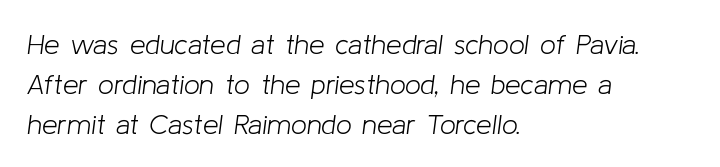
Regular leading. Notice how the passage keeps a crisp vertical edge on the left only. The face used here is proportionally spaced, like ordinary book or web type. Would a proofreader flag this as italicized? Yes.
